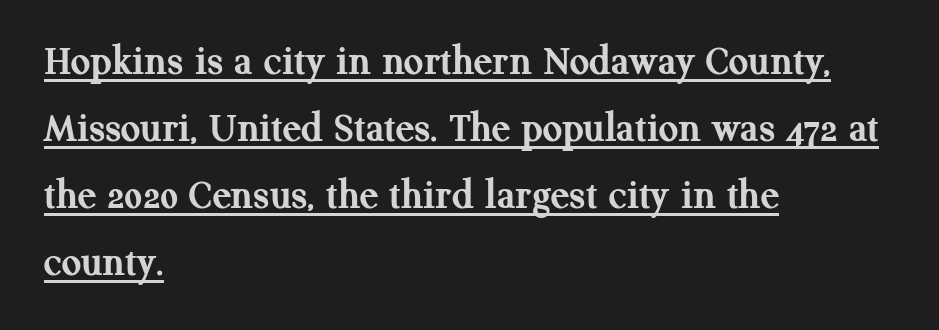
There is no visible air inserted between adjacent glyphs. The rendered words wear a rule along their underside. Strong, thick strokes mark this as bold type. In terms of letterform style, serifs are clearly present.
